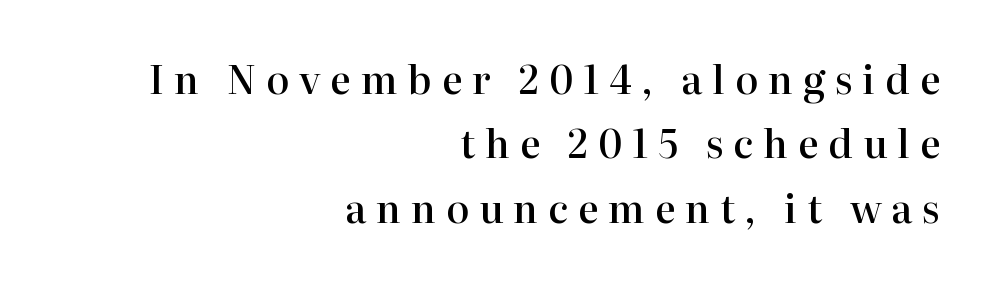
Layout note: lines flush right. Each word looks stretched out because of the extra space between its letters. Spacing verdict: proportional, widths tailored to each character. Notice how descenders clear the ascenders below comfortably — that's standard leading.
